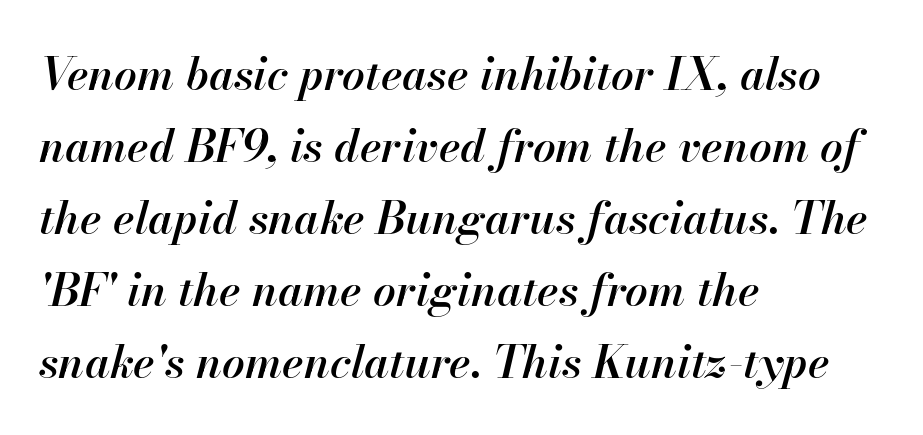
The image shows 45 px semibold type, italic (leaning right); set left-aligned, normal line spacing (1.6x), normal letter spacing, not underlined; high stroke contrast and a small x-height.
